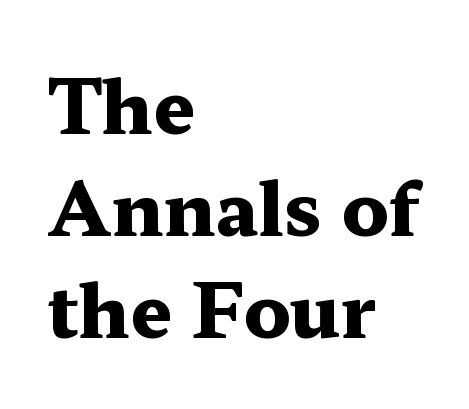
The image shows 74 px heavy, wide serif type, upright; set left-aligned, normal line spacing (1.38x), normal letter spacing, not underlined; medium stroke contrast and a medium x-height.
